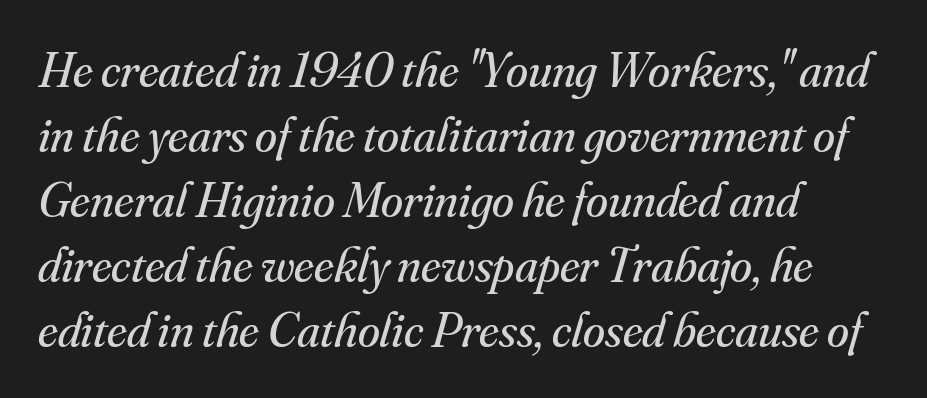
Q: Is the text bold? A: No.
Q: Is the text italic (slanted)? A: Yes, it leans right by about 16 degrees.
Q: Is the typeface a serif or a sans-serif typeface? A: Serif.
Q: Is the text underlined? A: No.
Q: How is the paragraph aligned? A: Left-aligned.
Q: Is the spacing between letters normal or unusually wide? A: Normal.
Q: Is the spacing between lines tight, normal or loose? A: Normal.
Q: Width (condensed, normal, or wide)? A: Normal.
Q: Stroke contrast? A: Medium.
Q: x-height? A: Small.
Q: Monospaced? A: No.
